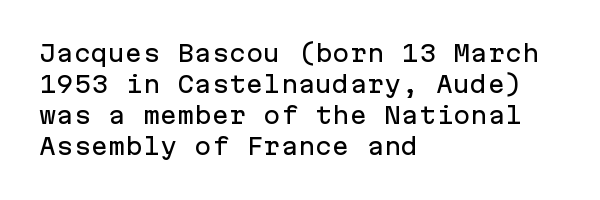
The image shows 23 px text type, upright; set left-aligned, normal line spacing (1.35x), normal letter spacing, not underlined.
